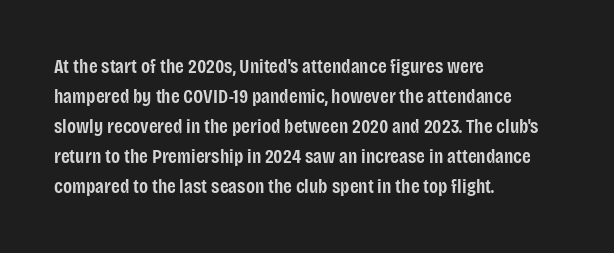
{"italic": "no", "bold": "semi", "underline": "no", "align": "left", "line_spacing": "normal", "line_spacing_ratio": 1.5, "letter_spacing": "normal", "letter_spacing_em": 0.0, "glyph_px": 20}
